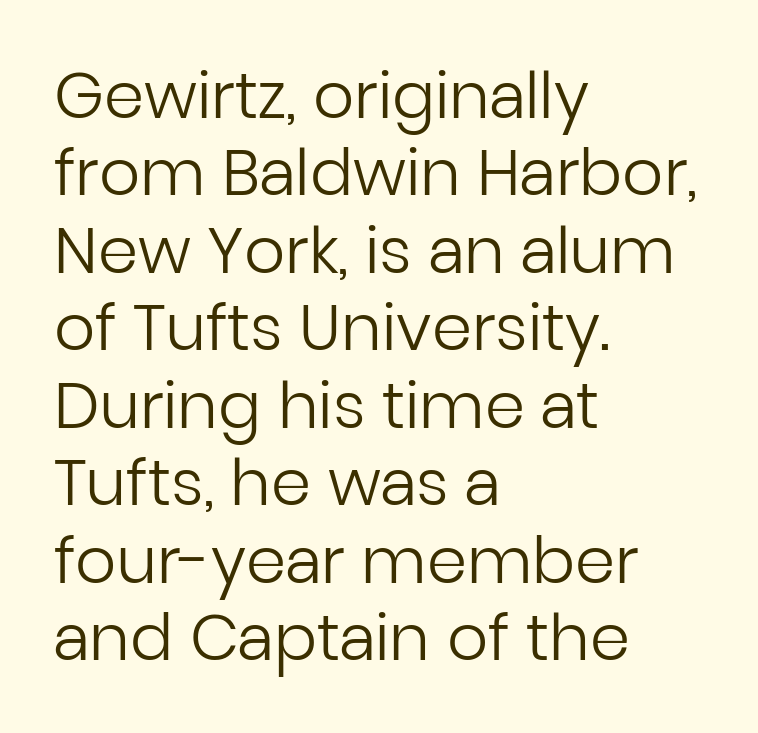
{"serif": "no", "italic": "no", "bold": "no", "weight": "regular", "width": "normal", "stroke_contrast": "low", "x_height": "medium", "monospaced": "no", "underline": "no", "align": "left", "line_spacing_ratio": 1.21, "letter_spacing": "normal", "letter_spacing_em": 0.0, "glyph_px": 64}
